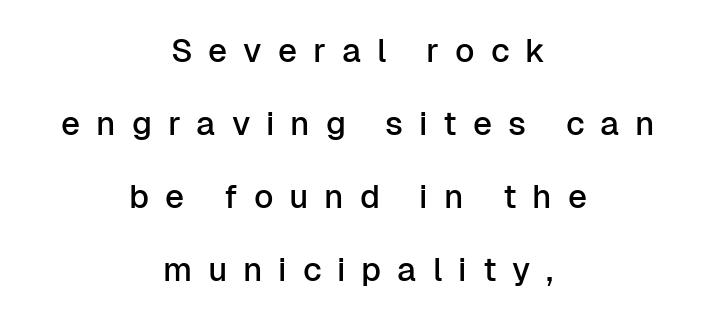
The letters advance in unequal steps, a hallmark of proportional type. No italicization has been applied; the sample stays upright. Centered paragraph, ragged on both sides. The strip under each line holds only bare page. Tracking here is generous; glyphs stand well apart from one another.
